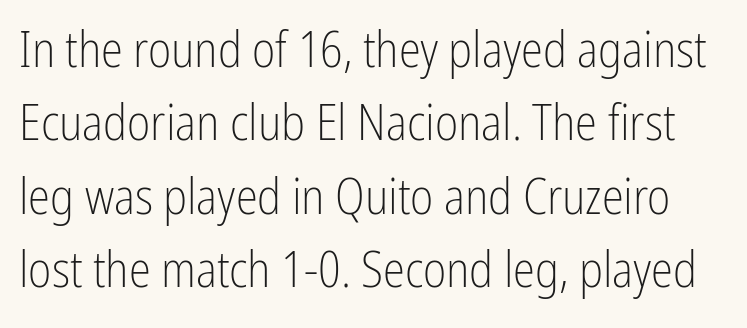
The axis of the letterforms is exactly vertical. The rendering uses a moderate line-height, typical for paragraphs. Note: no serifs on the glyphs. Is this a fixed-width face? No — the glyphs have proportional, varying widths.
